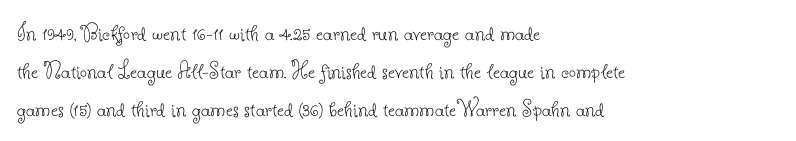
The image shows 25 px text type, upright; set left-aligned, normal line spacing (1.52x), normal letter spacing, not underlined.
